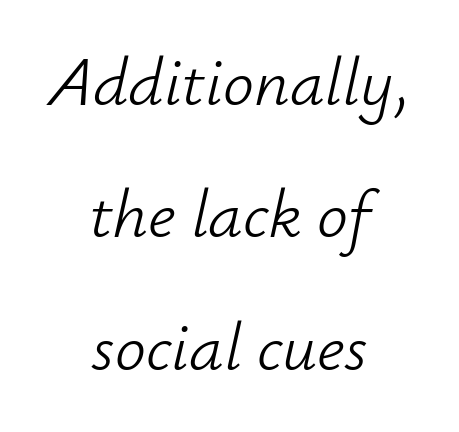
{"italic": "yes", "lean": "right", "slant_degrees": 12, "bold": "no", "weight": "light", "width": "normal", "stroke_contrast": "low", "x_height": "small", "monospaced": "no", "underline": "no", "align": "center", "line_spacing": "loose", "line_spacing_ratio": 1.92, "letter_spacing": "normal", "letter_spacing_em": 0.0, "glyph_px": 69}
